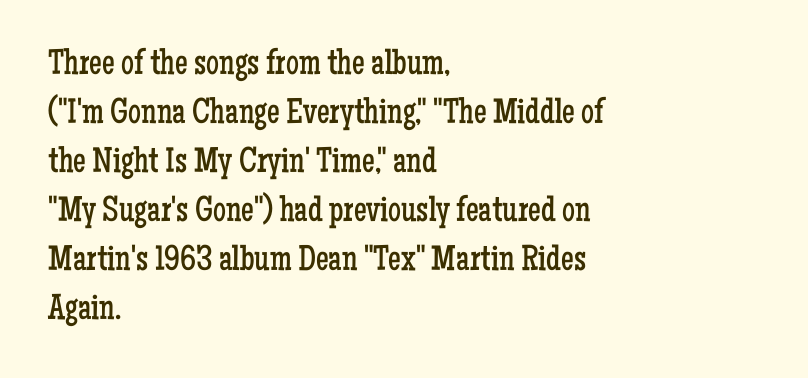
The image shows 36 px regular-weight, condensed serif type, upright; set left-aligned, normal line spacing (1.36x), normal letter spacing, not underlined; low stroke contrast and a medium x-height.
